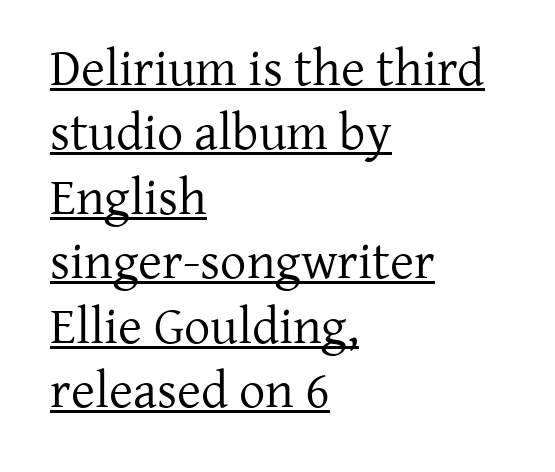
The image shows 52 px regular-weight serif type, upright; set left-aligned, line spacing 1.24x, normal letter spacing, underlined; low stroke contrast and a medium x-height.
